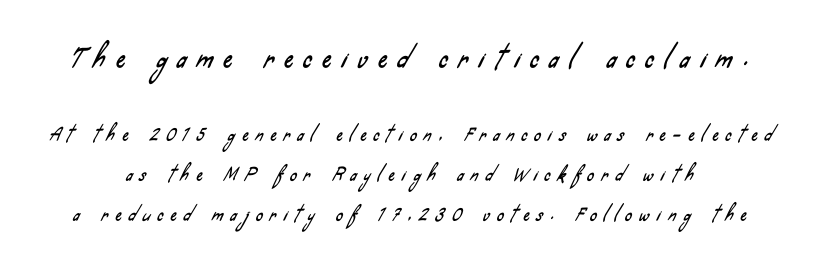
{"underline": "no", "line_spacing": "loose", "line_spacing_ratio": 2.35, "letter_spacing": "wide", "letter_spacing_em": 0.43, "larger_block": "first", "size_ratio": 1.47, "glyph_px": 25}
